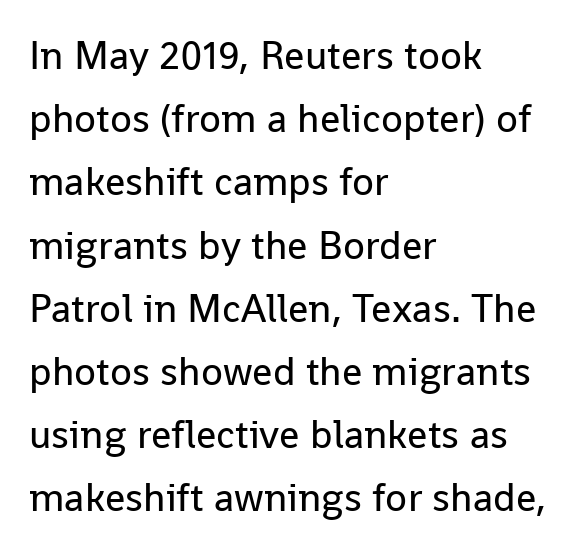
{"serif": "no", "italic": "no", "bold": "no", "weight": "regular", "width": "normal", "stroke_contrast": "low", "x_height": "medium", "monospaced": "no", "underline": "no", "align": "left", "line_spacing": "normal", "line_spacing_ratio": 1.58, "letter_spacing": "normal", "letter_spacing_em": 0.0, "glyph_px": 40}
